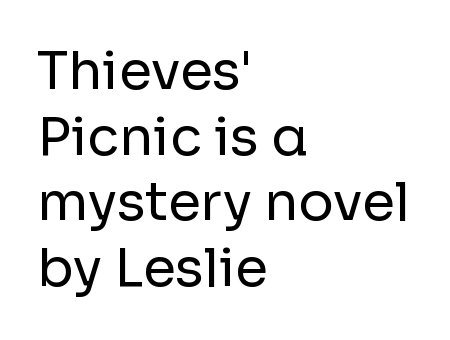
This sample uses a sans-serif face. Summary of weight: not heavy and not bold. The lines in this sample share a left origin and differ only in where they stop. Compared with typical body copy, the letter spacing here is the same. You can tell it's not italic because the verticals are truly vertical. Here the designer chose a conventional face with non-uniform glyph widths.
